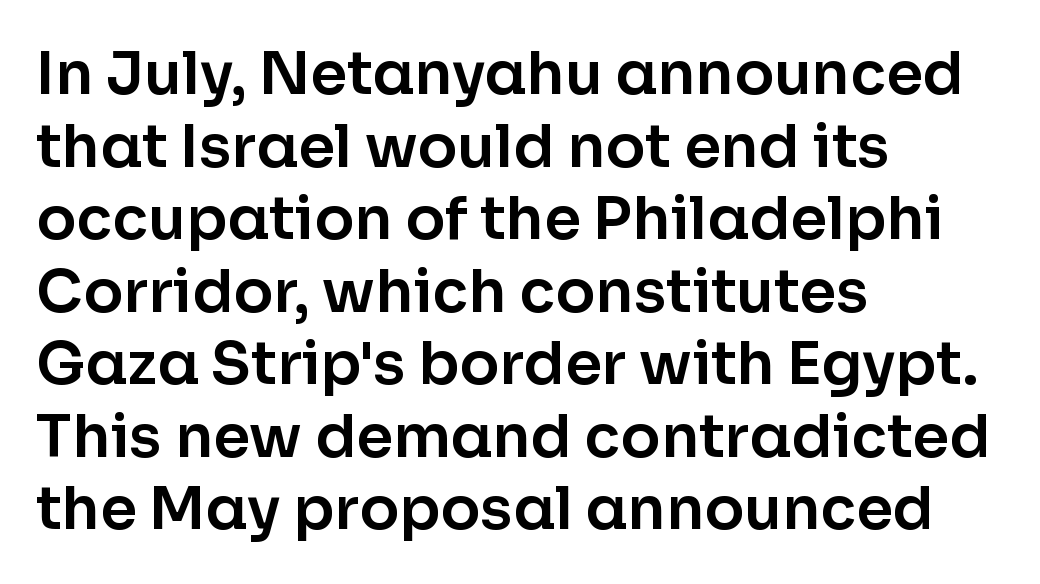
The image shows 59 px sans-serif type, upright; set left-aligned, line spacing 1.23x, normal letter spacing, not underlined; low stroke contrast and a medium x-height.
